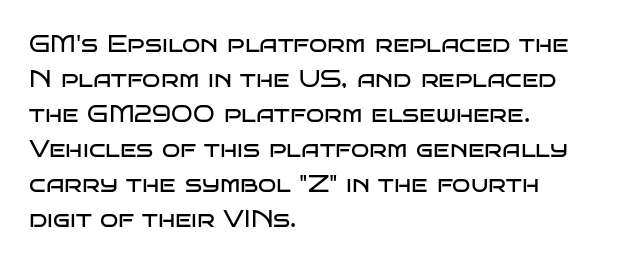
Q: Is the text bold? A: No.
Q: Is the text italic (slanted)? A: No, it is upright.
Q: Is the text underlined? A: No.
Q: How is the paragraph aligned? A: Left-aligned.
Q: Is the spacing between letters normal or unusually wide? A: Normal.
Q: Is the spacing between lines tight, normal or loose? A: Normal.
